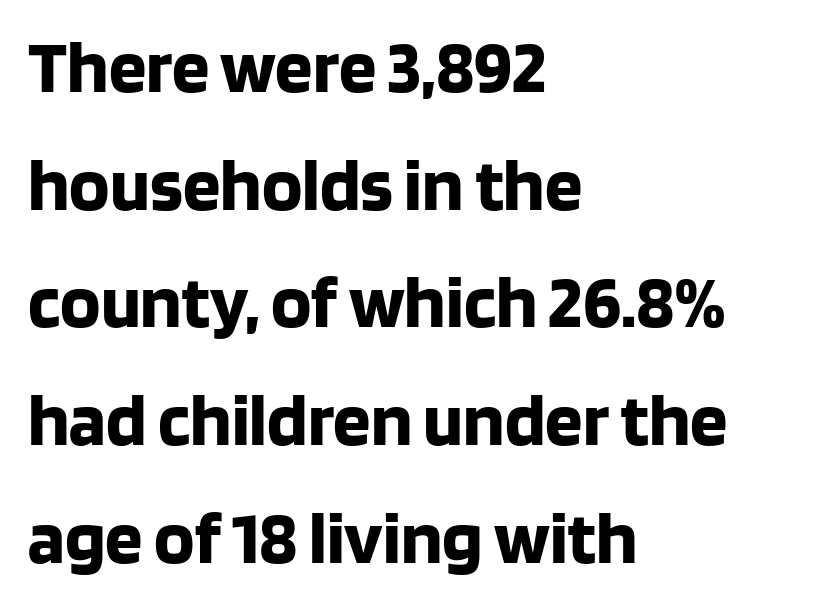
The letters stand upright; this is a roman face. The text was rendered using a sans face with plain stroke endings. Decoration check: the copy has no underline. Emphasis by weight is at full strength: bold.
